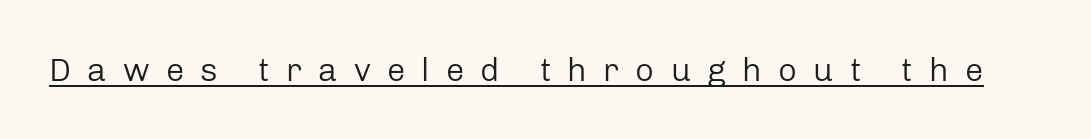
Q: Is the text bold? A: No.
Q: Is the text italic (slanted)? A: No, it is upright.
Q: Is the typeface a serif or a sans-serif typeface? A: Sans-serif.
Q: Is the text underlined? A: Yes.
Q: Is the spacing between letters normal or unusually wide? A: Unusually wide.
Q: Width (condensed, normal, or wide)? A: Normal.
Q: Stroke contrast? A: Low.
Q: x-height? A: Medium.
Q: Monospaced? A: No.
